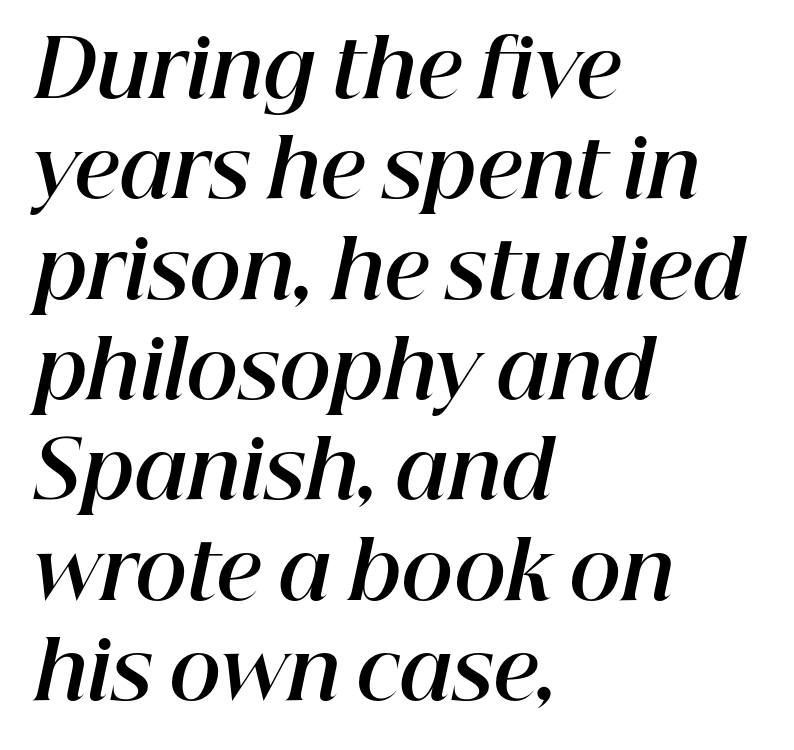
The image shows 79 px bold type, italic (leaning right); set left-aligned, normal line spacing (1.27x), normal letter spacing, not underlined; high stroke contrast and a medium x-height.
